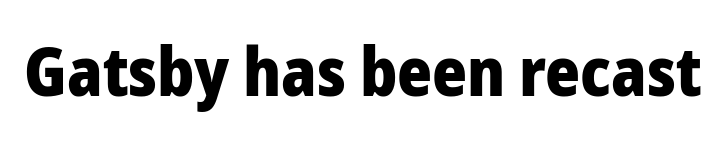
Q: Is the text bold? A: Yes.
Q: Is the text italic (slanted)? A: No, it is upright.
Q: Is the typeface a serif or a sans-serif typeface? A: Sans-serif.
Q: Is the text underlined? A: No.
Q: Is the spacing between letters normal or unusually wide? A: Normal.
Q: Width (condensed, normal, or wide)? A: Normal.
Q: Stroke contrast? A: Low.
Q: x-height? A: Medium.
Q: Monospaced? A: No.
